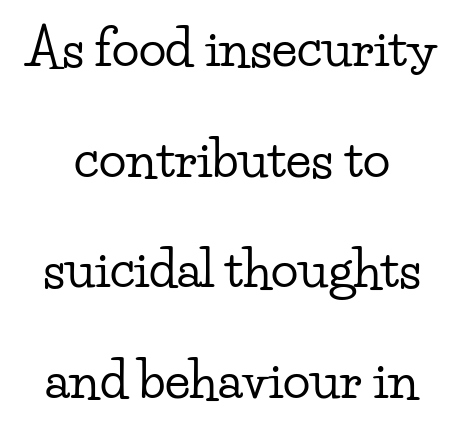
{"serif": "yes", "italic": "no", "width": "wide", "stroke_contrast": "low", "x_height": "small", "monospaced": "no", "underline": "no", "align": "center", "line_spacing": "loose", "line_spacing_ratio": 2.17, "letter_spacing": "normal", "letter_spacing_em": 0.0, "glyph_px": 51}
